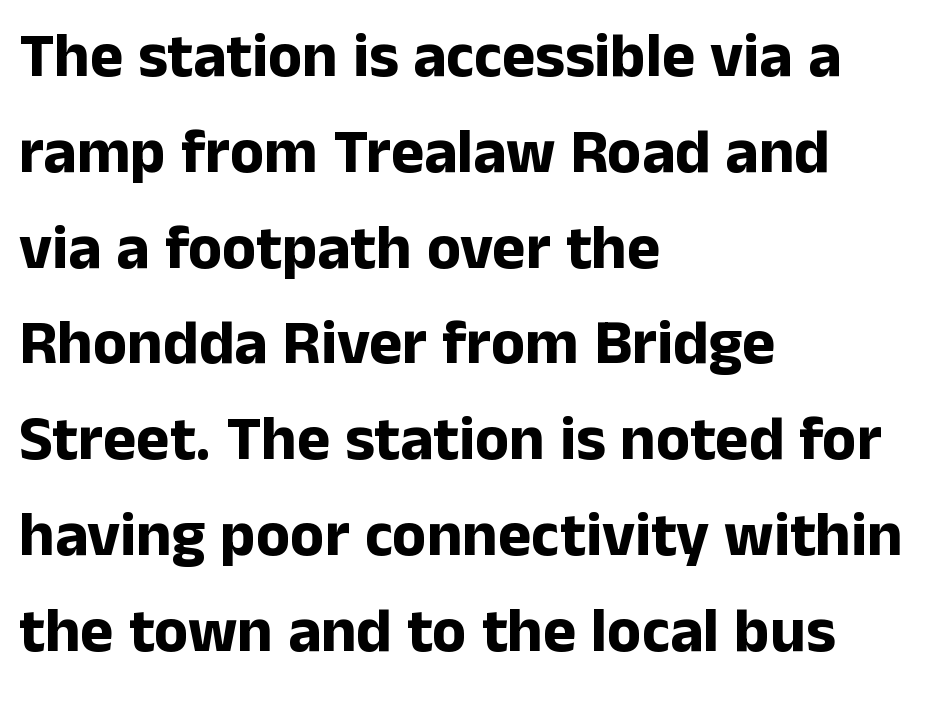
{"serif": "no", "italic": "no", "bold": "yes", "weight": "bold", "width": "normal", "stroke_contrast": "low", "x_height": "medium", "monospaced": "no", "underline": "no", "align": "left", "line_spacing": "normal", "line_spacing_ratio": 1.52, "letter_spacing": "normal", "letter_spacing_em": 0.0, "glyph_px": 63}
